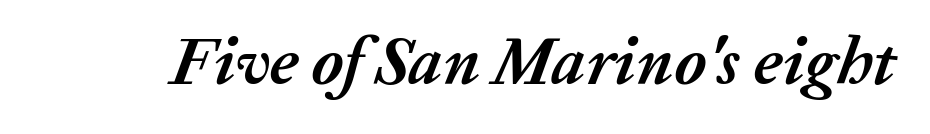
Q: Is the text bold? A: Yes.
Q: Is the text italic (slanted)? A: Yes, it leans right by about 20 degrees.
Q: Is the text underlined? A: No.
Q: Is the spacing between letters normal or unusually wide? A: Normal.
Q: Width (condensed, normal, or wide)? A: Normal.
Q: Stroke contrast? A: Medium.
Q: x-height? A: Medium.
Q: Monospaced? A: No.
